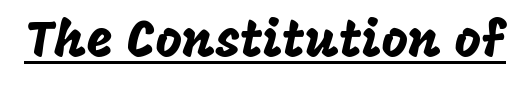
{"serif": "no", "width": "normal", "stroke_contrast": "low", "x_height": "large", "monospaced": "no", "underline": "yes", "letter_spacing": "normal", "letter_spacing_em": 0.0, "glyph_px": 51}
